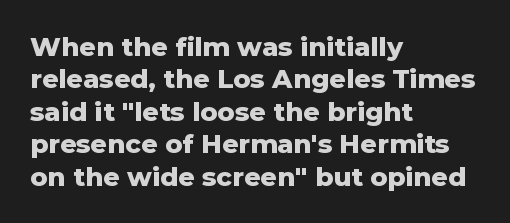
The image shows 26 px bold type, upright; set left-aligned, normal line spacing (1.25x), normal letter spacing, not underlined.
